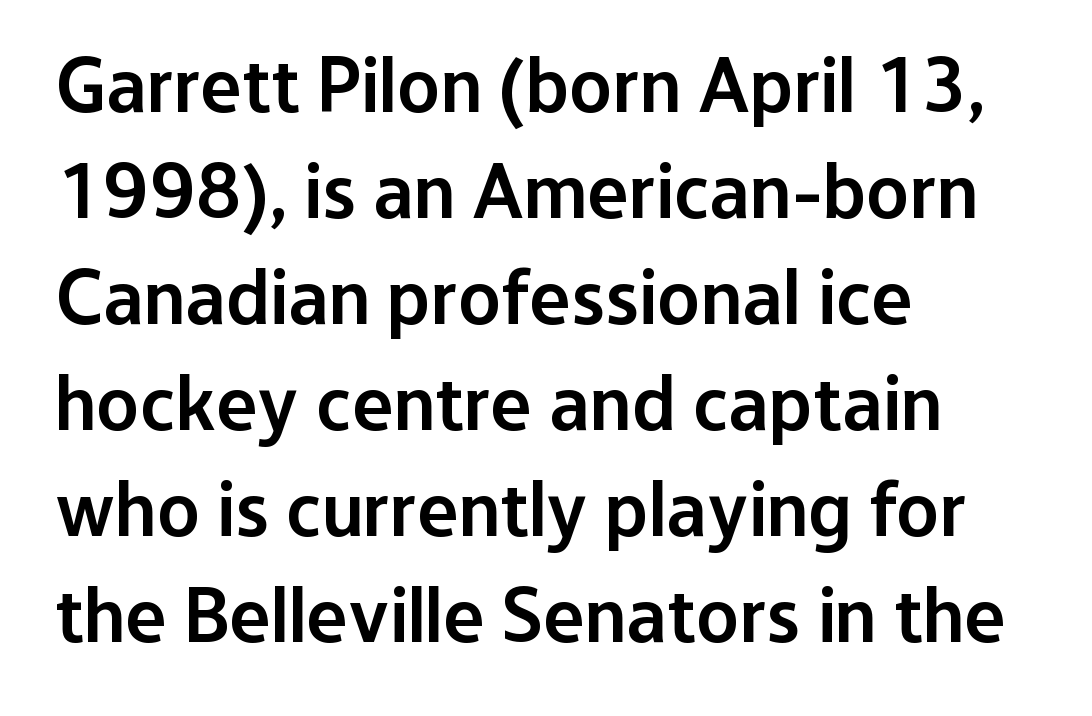
{"serif": "no", "italic": "no", "bold": "semi", "weight": "semibold", "width": "normal", "stroke_contrast": "low", "x_height": "medium", "monospaced": "no", "underline": "no", "align": "left", "line_spacing": "normal", "line_spacing_ratio": 1.36, "letter_spacing": "normal", "letter_spacing_em": 0.0, "glyph_px": 78}
